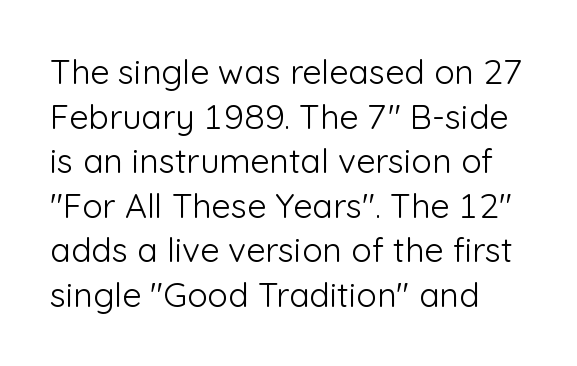
{"serif": "no", "italic": "no", "bold": "no", "weight": "light", "width": "normal", "stroke_contrast": "low", "x_height": "medium", "monospaced": "no", "underline": "no", "line_spacing": "normal", "line_spacing_ratio": 1.31, "letter_spacing": "normal", "letter_spacing_em": 0.0, "glyph_px": 34}
